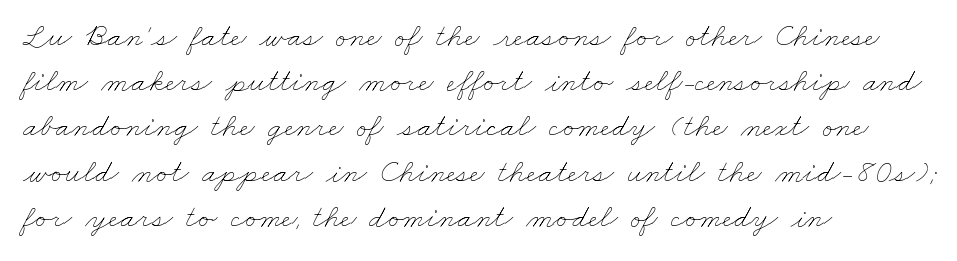
Q: Is the text bold? A: No.
Q: Is the text underlined? A: No.
Q: How is the paragraph aligned? A: Left-aligned.
Q: Is the spacing between letters normal or unusually wide? A: Normal.
Q: Is the spacing between lines tight, normal or loose? A: Normal.
Q: Width (condensed, normal, or wide)? A: Wide.
Q: Stroke contrast? A: Low.
Q: x-height? A: Small.
Q: Monospaced? A: No.
